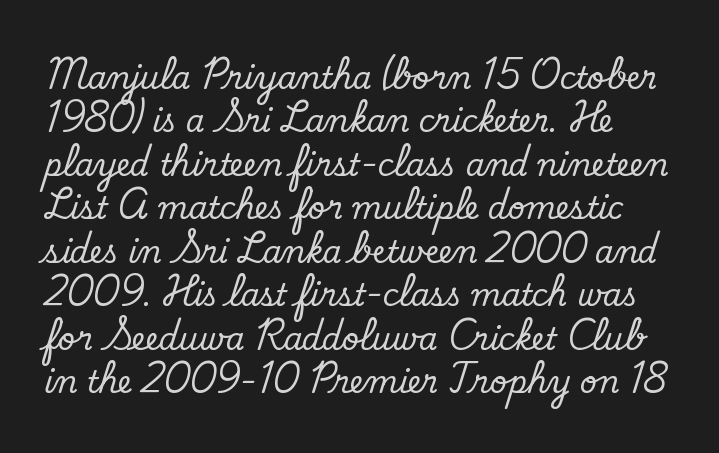
Only glyphs here, with clear space below each row. The glyphs in this specimen are sans serif. Leading matches the norm, producing a regular column. Stems here are at most as thick as an everyday book face. The letters advance in unequal steps, a hallmark of proportional type.
